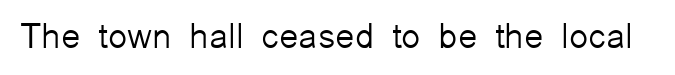
Q: Is the text bold? A: No.
Q: Is the text italic (slanted)? A: No, it is upright.
Q: Is the typeface a serif or a sans-serif typeface? A: Sans-serif.
Q: Is the text underlined? A: No.
Q: Is the spacing between letters normal or unusually wide? A: Normal.
Q: Width (condensed, normal, or wide)? A: Normal.
Q: Stroke contrast? A: Low.
Q: x-height? A: Medium.
Q: Monospaced? A: No.
